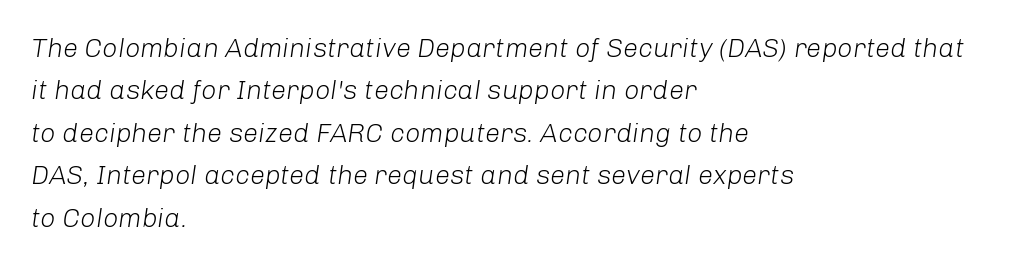
Q: Is the text bold? A: No.
Q: Is the text italic (slanted)? A: Yes, it leans right by about 8 degrees.
Q: Is the text underlined? A: No.
Q: How is the paragraph aligned? A: Left-aligned.
Q: Is the spacing between letters normal or unusually wide? A: Normal.
Q: Is the spacing between lines tight, normal or loose? A: Normal.
